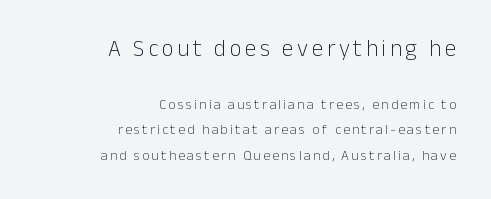
{"italic": "no", "bold": "no", "underline": "no", "align": "right", "line_spacing_ratio": 1.84, "larger_block": "first", "size_ratio": 1.64, "glyph_px": 23}
